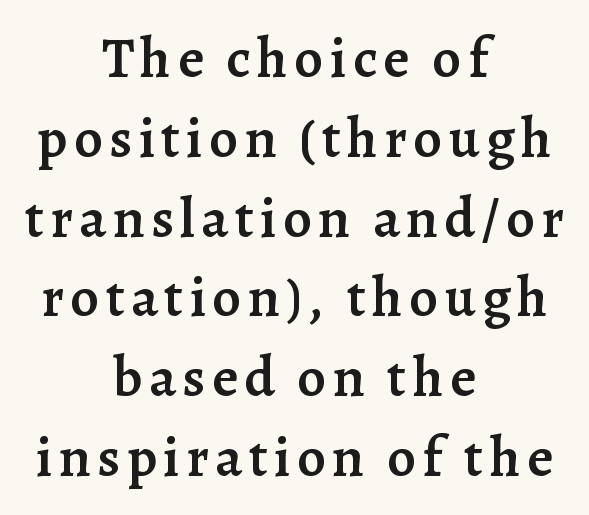
Q: Is the text bold? A: Semi-bold.
Q: Is the text italic (slanted)? A: No, it is upright.
Q: Is the typeface a serif or a sans-serif typeface? A: Serif.
Q: Is the text underlined? A: No.
Q: How is the paragraph aligned? A: Centered.
Q: Is the spacing between lines tight, normal or loose? A: Normal.
Q: Width (condensed, normal, or wide)? A: Normal.
Q: Stroke contrast? A: Low.
Q: x-height? A: Medium.
Q: Monospaced? A: No.
